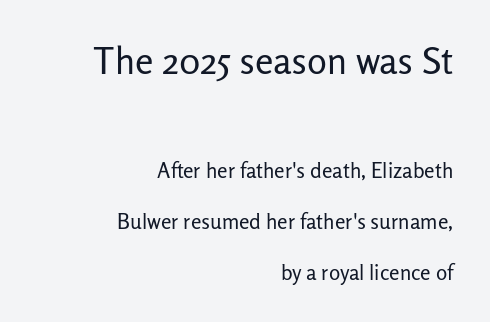
Q: Is the text bold? A: No.
Q: Is the text italic (slanted)? A: No, it is upright.
Q: Is the typeface a serif or a sans-serif typeface? A: Sans-serif.
Q: Is the text underlined? A: No.
Q: How is the paragraph aligned? A: Right-aligned.
Q: Is the spacing between letters normal or unusually wide? A: Normal.
Q: Is the spacing between lines tight, normal or loose? A: Loose.
Q: Which block of text is set in a larger size, the first (top) or the second (bottom)? A: The first (top) one.
Q: Width (condensed, normal, or wide)? A: Normal.
Q: Stroke contrast? A: Low.
Q: x-height? A: Medium.
Q: Monospaced? A: No.
